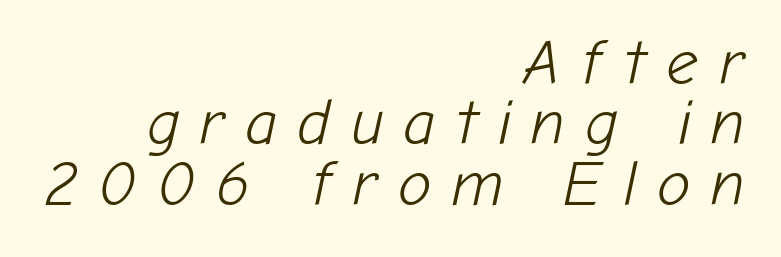
The image shows 63 px light type, italic (leaning right); set right-aligned, tight line spacing (0.96x), unusually wide letter spacing (+0.32 em), not underlined; low stroke contrast and a medium x-height.
